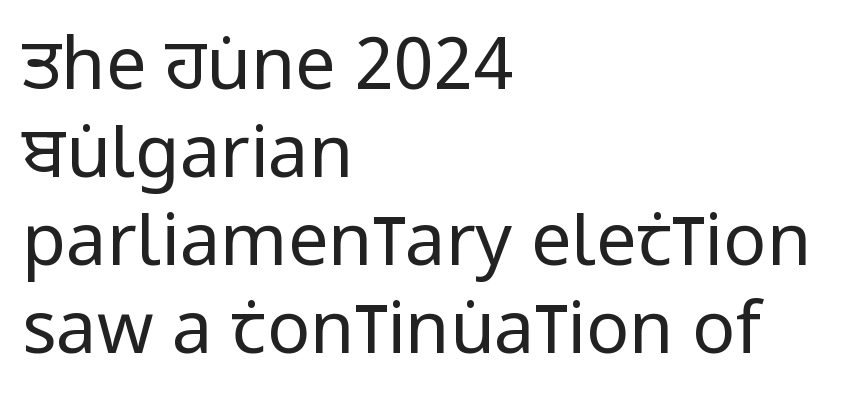
Q: Is the text bold? A: No.
Q: Is the text italic (slanted)? A: No, it is upright.
Q: Is the typeface a serif or a sans-serif typeface? A: Sans-serif.
Q: Is the text underlined? A: No.
Q: How is the paragraph aligned? A: Left-aligned.
Q: Is the spacing between letters normal or unusually wide? A: Normal.
Q: Width (condensed, normal, or wide)? A: Condensed.
Q: Stroke contrast? A: Low.
Q: x-height? A: Large.
Q: Monospaced? A: No.
